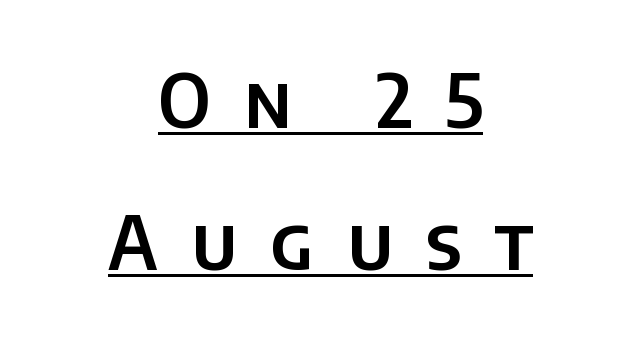
Designer's note — italics off, roman on. Casual observation: everything's sitting right in the middle. Every word sits above its own underline. Regarding serifs, this sample does without them. You could only call the tracking loose — the letters float apart. Varying glyph widths throughout — classic text-font behaviour.
